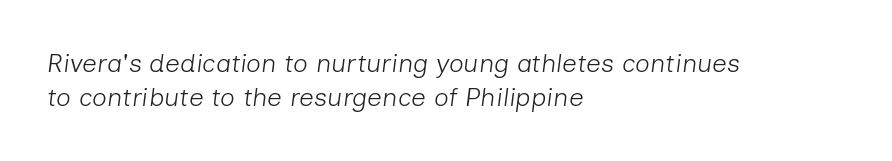
The image shows 26 px text type, italic (leaning right); set left-aligned, normal line spacing (1.31x), normal letter spacing, not underlined.
